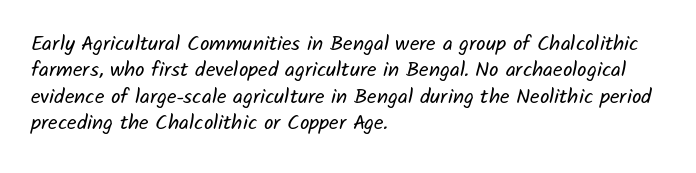
There is no visible air inserted between adjacent glyphs. A quiet, ordinary-to-light weight characterises the typeface. Bare-footed words on every line. The setting favours the left margin, as ordinary paragraphs usually do.
